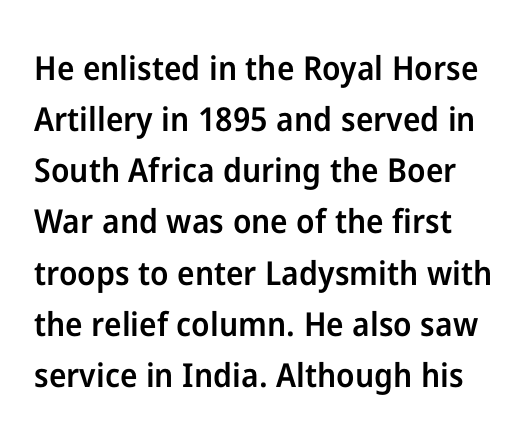
{"serif": "no", "italic": "no", "bold": "semi", "weight": "semibold", "width": "normal", "stroke_contrast": "low", "x_height": "medium", "monospaced": "no", "underline": "no", "line_spacing": "normal", "line_spacing_ratio": 1.55, "letter_spacing": "normal", "letter_spacing_em": 0.0, "glyph_px": 33}
